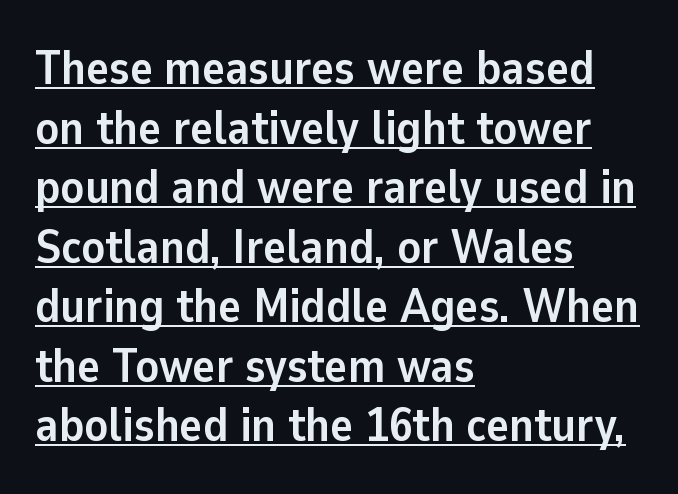
The image shows 48 px semibold sans-serif type, upright; set left-aligned, line spacing 1.24x, normal letter spacing, underlined; low stroke contrast and a medium x-height.
